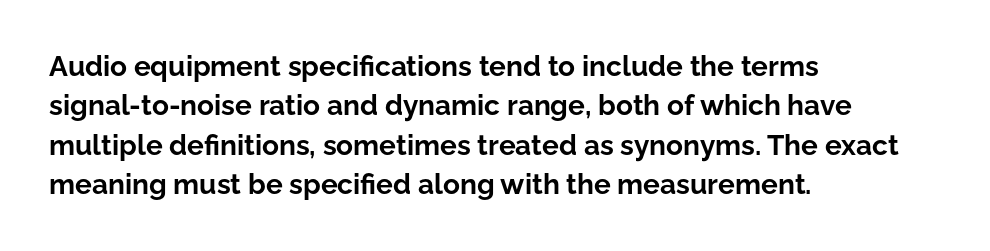
Q: Is the text bold? A: Yes.
Q: Is the text italic (slanted)? A: No, it is upright.
Q: Is the typeface a serif or a sans-serif typeface? A: Sans-serif.
Q: Is the text underlined? A: No.
Q: How is the paragraph aligned? A: Left-aligned.
Q: Is the spacing between letters normal or unusually wide? A: Normal.
Q: Is the spacing between lines tight, normal or loose? A: Normal.
Q: Width (condensed, normal, or wide)? A: Normal.
Q: Stroke contrast? A: Low.
Q: x-height? A: Medium.
Q: Monospaced? A: No.
